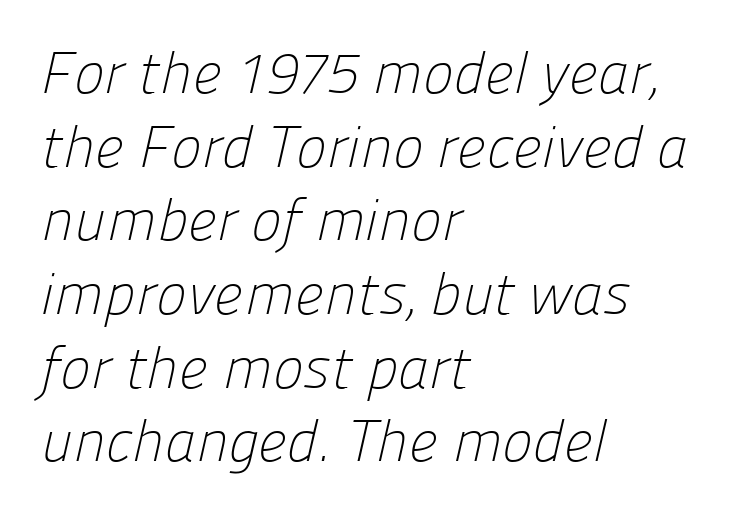
{"serif": "no", "bold": "no", "weight": "light", "width": "normal", "stroke_contrast": "low", "x_height": "medium", "monospaced": "no", "underline": "no", "align": "left", "line_spacing": "normal", "line_spacing_ratio": 1.27, "letter_spacing": "normal", "letter_spacing_em": 0.0, "glyph_px": 58}
